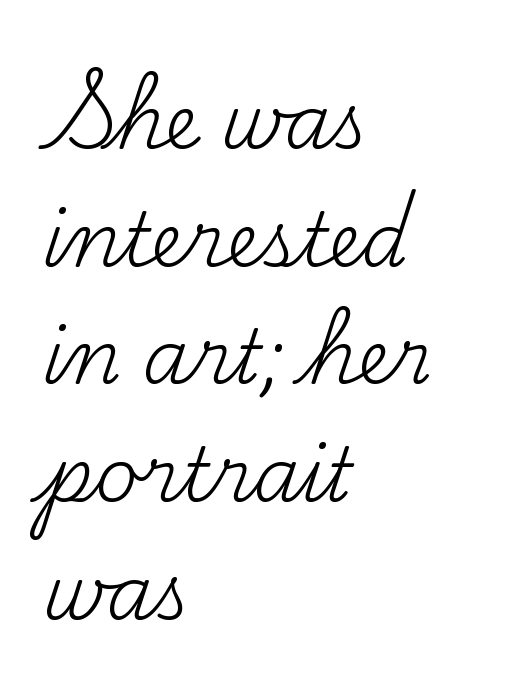
The image shows 74 px regular-weight serif type; set left-aligned, normal line spacing (1.59x), normal letter spacing, not underlined; medium stroke contrast and a small x-height.
